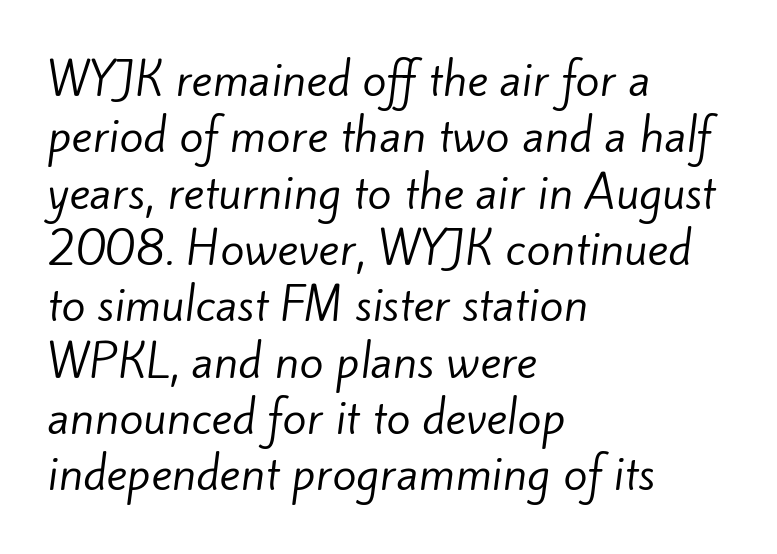
Which margin do the lines hug? The left one — the right edge is uneven. Inter-character spacing is left at the font's built-in metrics. This is not heavy type; no bold has been used. The designer went with a sans here, leaving each stem footless. Just letters on the line, the space beneath them empty.
